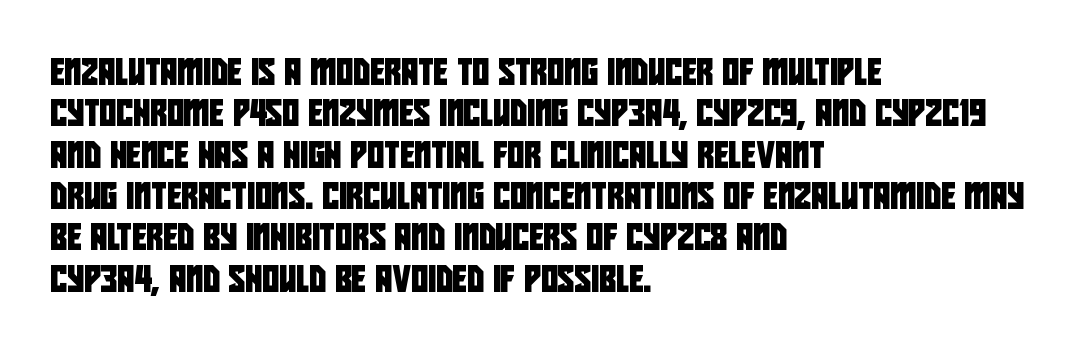
The image shows 26 px text type; set left-aligned, normal line spacing (1.59x), normal letter spacing, not underlined.
